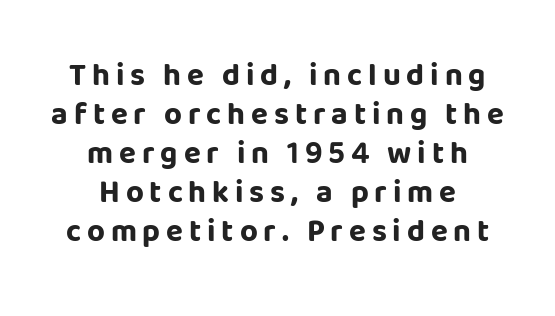
Q: Is the text bold? A: Yes.
Q: Is the text italic (slanted)? A: No, it is upright.
Q: Is the typeface a serif or a sans-serif typeface? A: Sans-serif.
Q: Is the text underlined? A: No.
Q: How is the paragraph aligned? A: Centered.
Q: Is the spacing between lines tight, normal or loose? A: Normal.
Q: Width (condensed, normal, or wide)? A: Normal.
Q: Stroke contrast? A: Low.
Q: x-height? A: Large.
Q: Monospaced? A: No.
